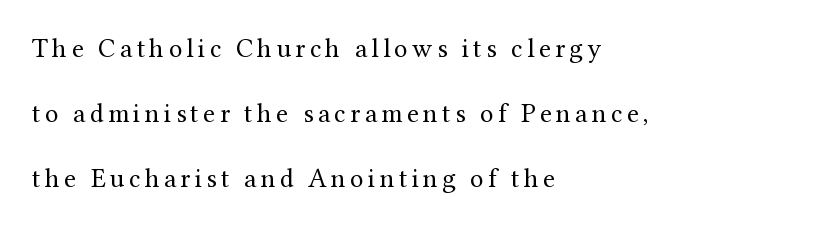
Q: Is the text bold? A: No.
Q: Is the text italic (slanted)? A: No, it is upright.
Q: Is the text underlined? A: No.
Q: How is the paragraph aligned? A: Left-aligned.
Q: Is the spacing between lines tight, normal or loose? A: Loose.
